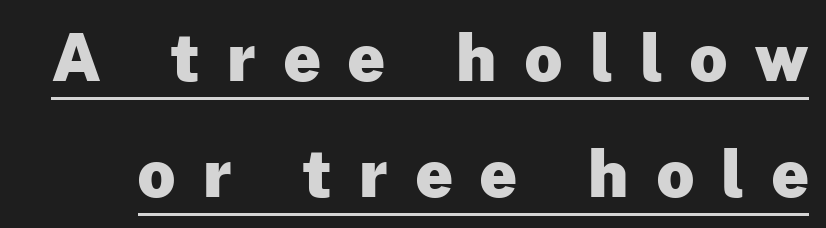
The image shows 65 px heavy sans-serif type, upright; set line spacing 1.79x, unusually wide letter spacing (+0.43 em), underlined; low stroke contrast and a medium x-height.
